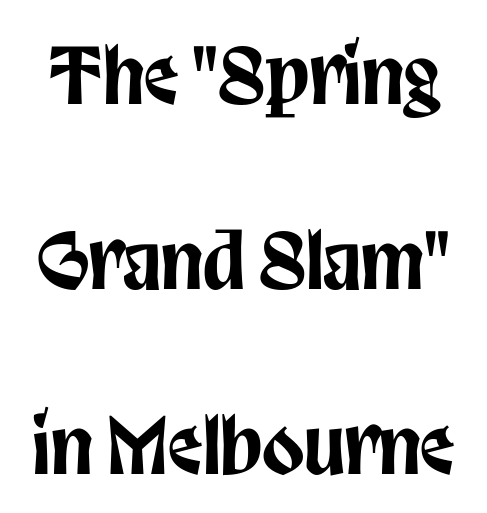
{"serif": "no", "italic": "no", "width": "condensed", "stroke_contrast": "low", "x_height": "large", "monospaced": "no", "underline": "no", "line_spacing": "loose", "line_spacing_ratio": 2.4, "letter_spacing": "normal", "letter_spacing_em": 0.0, "glyph_px": 77}
